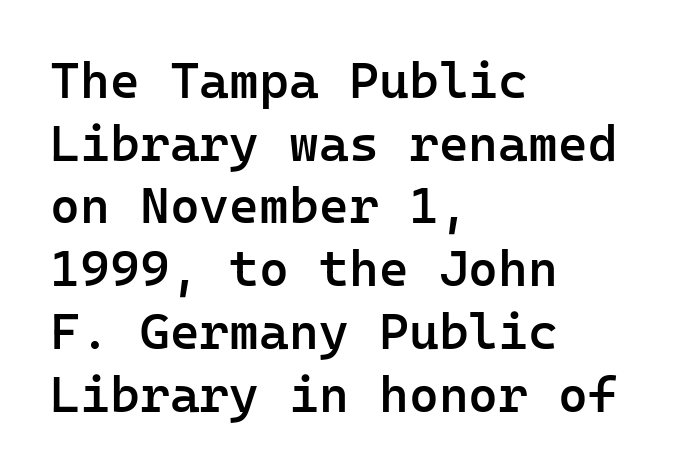
Q: Is the text bold? A: Semi-bold.
Q: Is the text italic (slanted)? A: No, it is upright.
Q: Is the typeface a serif or a sans-serif typeface? A: Sans-serif.
Q: Is the text underlined? A: No.
Q: How is the paragraph aligned? A: Left-aligned.
Q: Is the spacing between letters normal or unusually wide? A: Normal.
Q: Width (condensed, normal, or wide)? A: Normal.
Q: Stroke contrast? A: Low.
Q: x-height? A: Medium.
Q: Monospaced? A: Yes.
